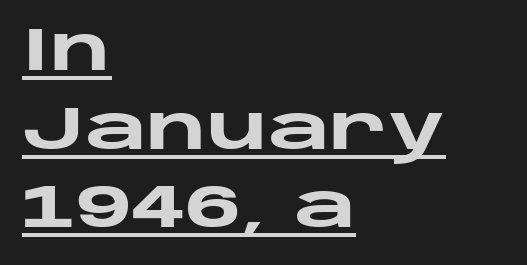
{"serif": "no", "italic": "no", "bold": "yes", "weight": "heavy", "width": "wide", "stroke_contrast": "low", "x_height": "large", "monospaced": "no", "underline": "yes", "align": "left", "line_spacing": "normal", "line_spacing_ratio": 1.31, "letter_spacing": "normal", "letter_spacing_em": 0.0, "glyph_px": 60}
